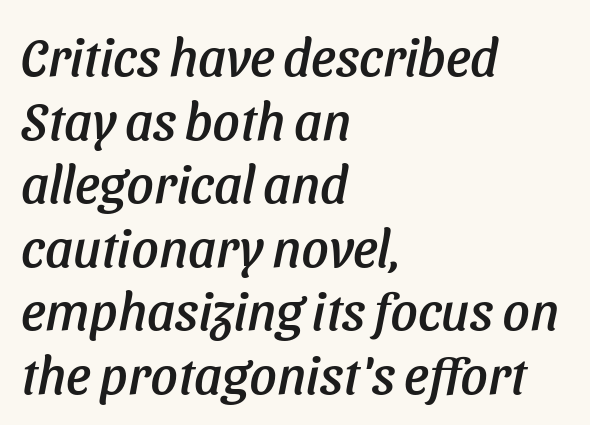
Q: Is the typeface a serif or a sans-serif typeface? A: Serif.
Q: Is the text underlined? A: No.
Q: How is the paragraph aligned? A: Left-aligned.
Q: Is the spacing between letters normal or unusually wide? A: Normal.
Q: Width (condensed, normal, or wide)? A: Normal.
Q: Stroke contrast? A: Low.
Q: x-height? A: Medium.
Q: Monospaced? A: No.
